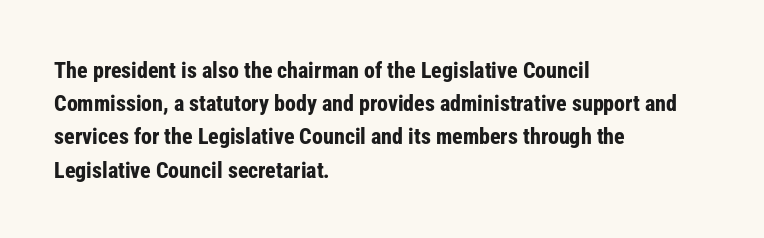
Leading matches the norm, producing a regular column. The area under the type is left untouched. Does extra space separate the letters? No, they use regular spacing. These lines were composed using upright roman letters.
